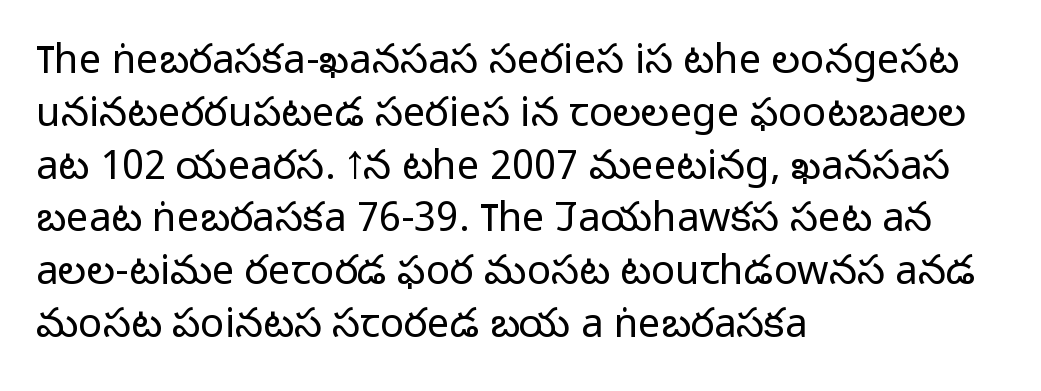
The image shows 40 px light sans-serif type, upright; set left-aligned, normal line spacing (1.32x), normal letter spacing, not underlined; low stroke contrast and a medium x-height.
